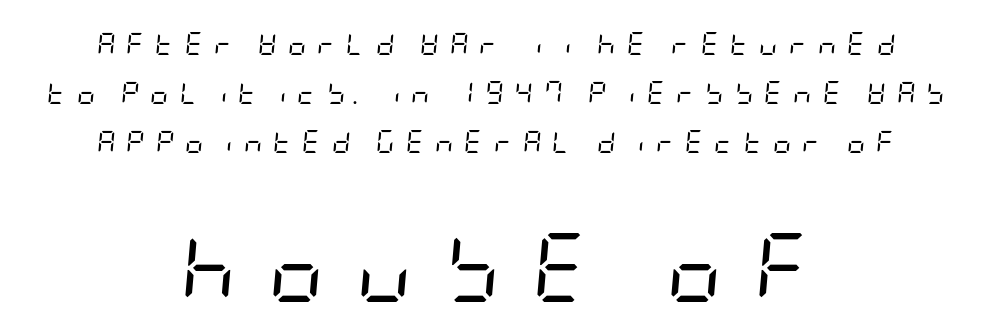
Q: Is the text bold? A: No.
Q: Is the text italic (slanted)? A: Yes, it leans right by about 5 degrees.
Q: Is the text underlined? A: No.
Q: How is the paragraph aligned? A: Centered.
Q: Is the spacing between letters normal or unusually wide? A: Unusually wide.
Q: Is the spacing between lines tight, normal or loose? A: Loose.
Q: Which block of text is set in a larger size, the first (top) or the second (bottom)? A: The second (bottom) one.
Q: Width (condensed, normal, or wide)? A: Condensed.
Q: Stroke contrast? A: Low.
Q: x-height? A: Large.
